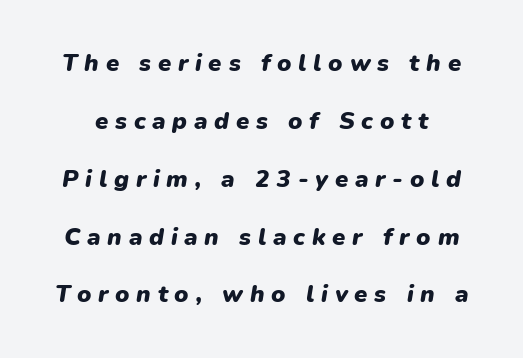
Q: Is the text bold? A: Yes.
Q: Is the text italic (slanted)? A: Yes, it leans right by about 9 degrees.
Q: Is the text underlined? A: No.
Q: Is the spacing between letters normal or unusually wide? A: Unusually wide.
Q: Is the spacing between lines tight, normal or loose? A: Loose.
